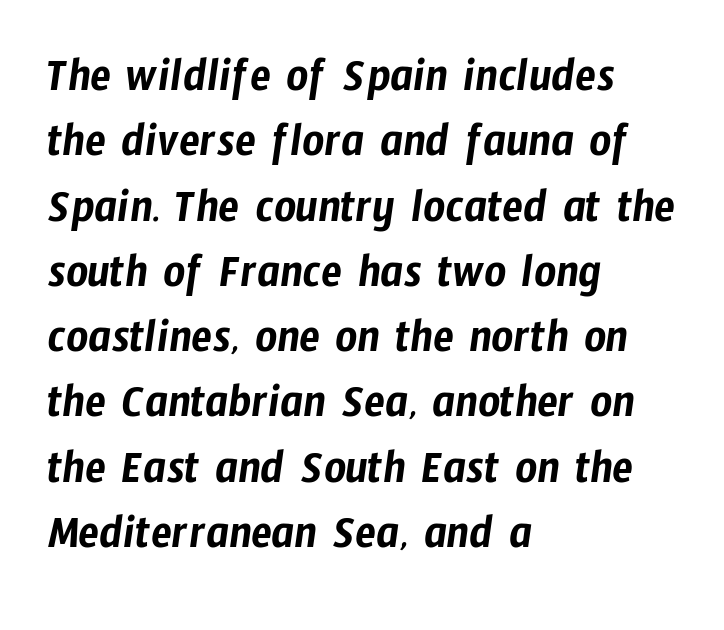
Spacing between characters is what you'd get straight out of the box. The string is rendered with underlining switched off. Serifs: no, the terminals of the letterforms are clean. Think of a printed novel: that variable character pitch is what you see here. A typesetter would call this leading conventional body-copy spacing.
